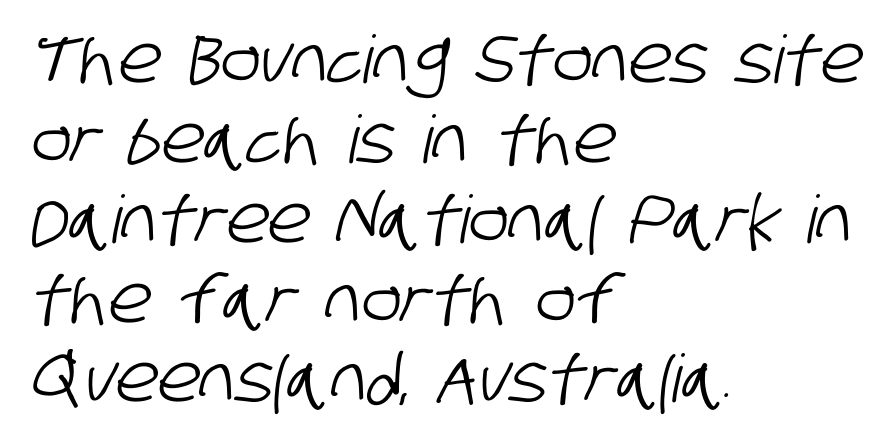
The rendering uses natural spacing where letterforms have individual widths. Nothing unusual about the tracking: characters are spaced as the font intends. Regarding serifs, this sample does without them. This rendering uses left alignment, leaving the right contour irregular.
